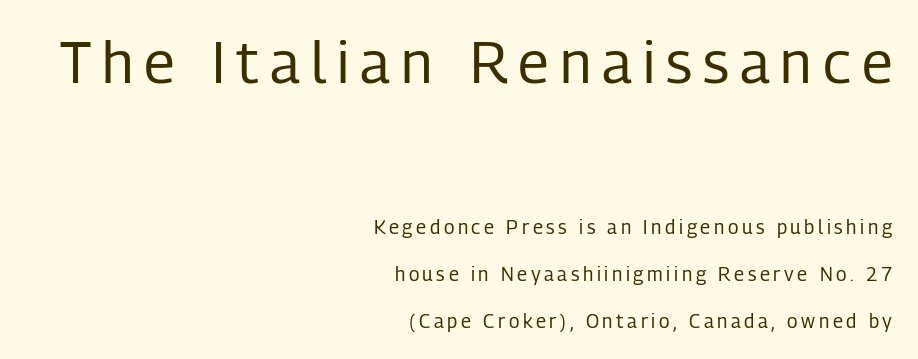
{"serif": "no", "italic": "no", "bold": "no", "weight": "regular", "width": "condensed", "stroke_contrast": "low", "x_height": "medium", "monospaced": "no", "underline": "no", "align": "right", "line_spacing": "loose", "line_spacing_ratio": 2.46, "larger_block": "first", "size_ratio": 3.05, "glyph_px": 58}
